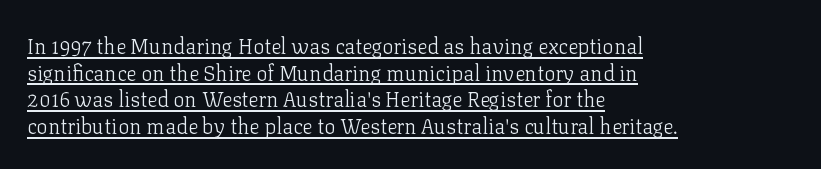
Q: Is the text bold? A: No.
Q: Is the text italic (slanted)? A: No, it is upright.
Q: Is the text underlined? A: Yes.
Q: How is the paragraph aligned? A: Left-aligned.
Q: Is the spacing between letters normal or unusually wide? A: Normal.
Q: Is the spacing between lines tight, normal or loose? A: Normal.
